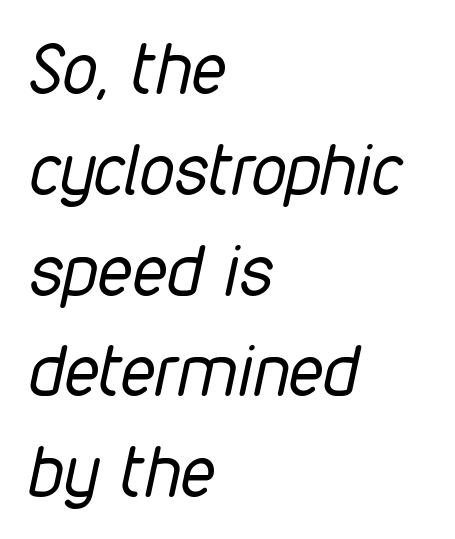
{"italic": "yes", "lean": "right", "slant_degrees": 12, "bold": "no", "weight": "regular", "width": "condensed", "stroke_contrast": "low", "x_height": "medium", "monospaced": "no", "underline": "no", "align": "left", "line_spacing": "normal", "line_spacing_ratio": 1.44, "letter_spacing": "normal", "letter_spacing_em": 0.0, "glyph_px": 70}
